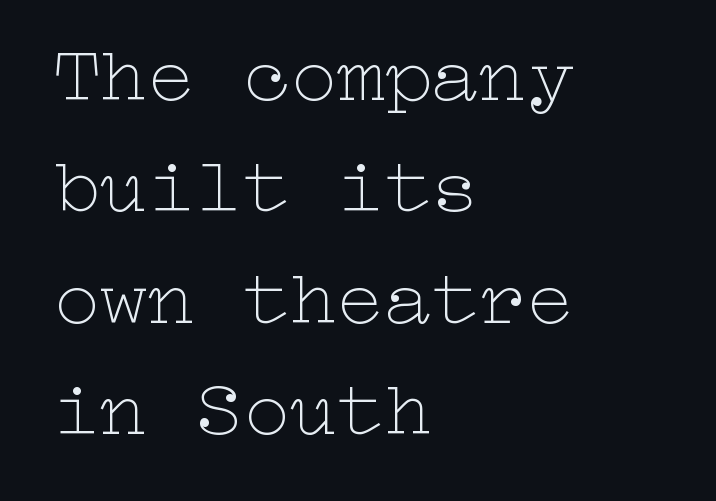
Rendered with straight, roman letterforms. Notice how the passage keeps a crisp vertical edge on the left only. The passage shown has conventional tracking throughout. How would I describe the line gaps? Plain and ordinary. Lines of text with bare space underneath.
